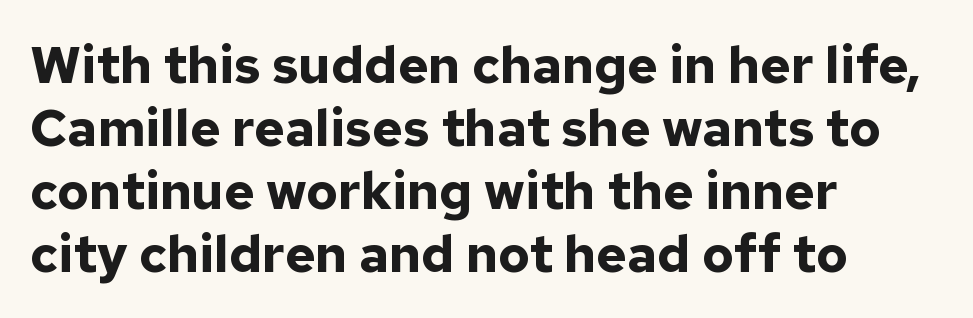
Q: Is the text bold? A: Yes.
Q: Is the text italic (slanted)? A: No, it is upright.
Q: Is the typeface a serif or a sans-serif typeface? A: Sans-serif.
Q: Is the text underlined? A: No.
Q: How is the paragraph aligned? A: Left-aligned.
Q: Is the spacing between letters normal or unusually wide? A: Normal.
Q: Width (condensed, normal, or wide)? A: Normal.
Q: Stroke contrast? A: Low.
Q: x-height? A: Medium.
Q: Monospaced? A: No.
